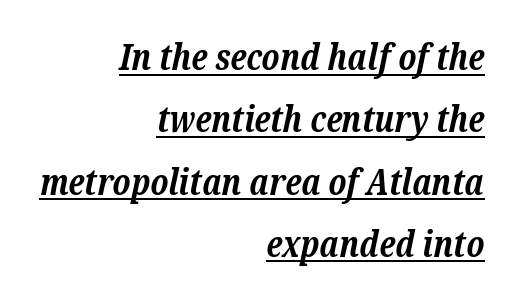
The image shows 36 px bold serif type, italic (leaning right); set right-aligned, line spacing 1.73x, normal letter spacing, underlined; low stroke contrast and a medium x-height.
